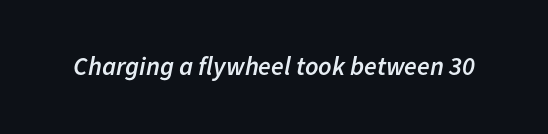
Q: Is the text bold? A: Semi-bold.
Q: Is the text italic (slanted)? A: Yes, it leans right by about 11 degrees.
Q: Is the text underlined? A: No.
Q: Is the spacing between letters normal or unusually wide? A: Normal.
